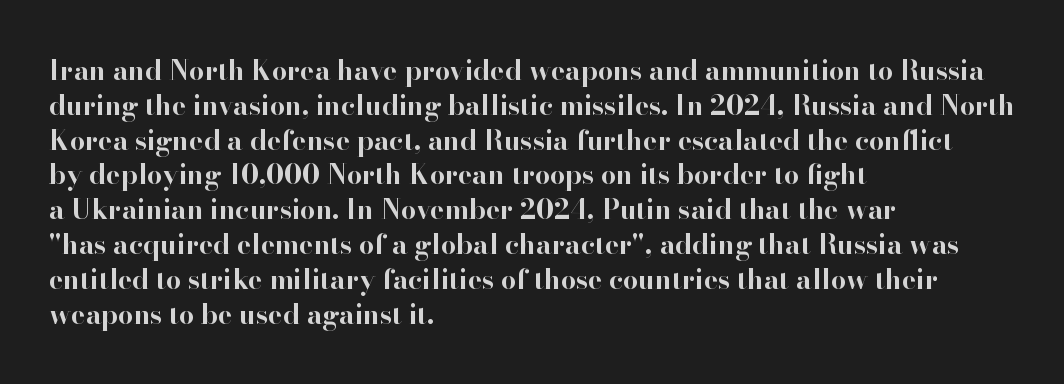
Q: Is the text bold? A: Yes.
Q: Is the text italic (slanted)? A: No, it is upright.
Q: Is the text underlined? A: No.
Q: How is the paragraph aligned? A: Left-aligned.
Q: Is the spacing between letters normal or unusually wide? A: Normal.
Q: Is the spacing between lines tight, normal or loose? A: Normal.
